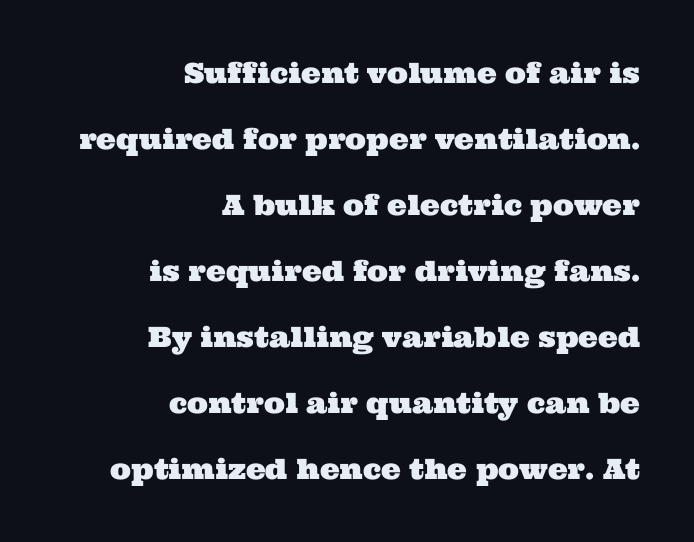
The image shows 28 px wide serif type; set right-aligned, loose line spacing (2.36x), normal letter spacing, not underlined; medium stroke contrast and a medium x-height.
